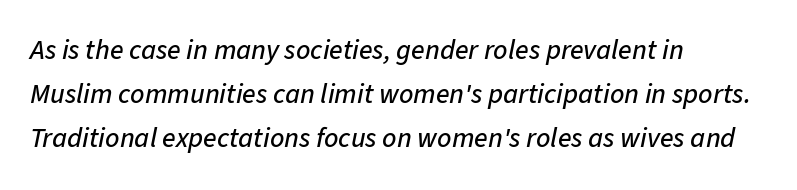
The image shows 28 px text type, italic (leaning right); set left-aligned, normal line spacing (1.58x), normal letter spacing, not underlined; low stroke contrast and a medium x-height.
